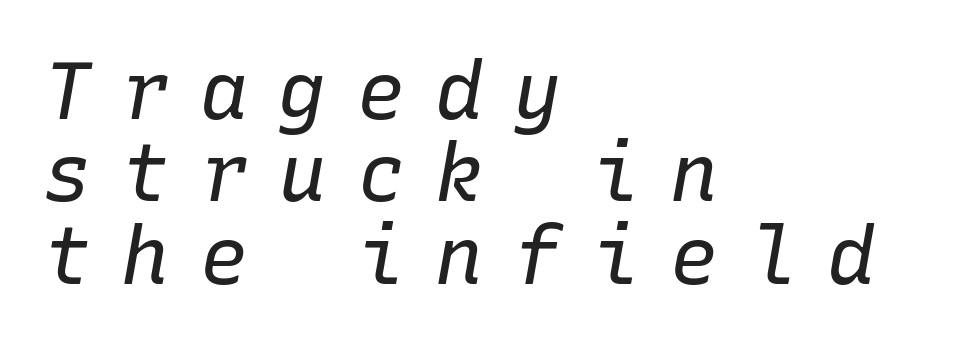
The image shows 80 px regular-weight type, italic (leaning right), monospaced; set left-aligned, tight line spacing (1.03x), unusually wide letter spacing (+0.38 em), not underlined; low stroke contrast and a medium x-height.
